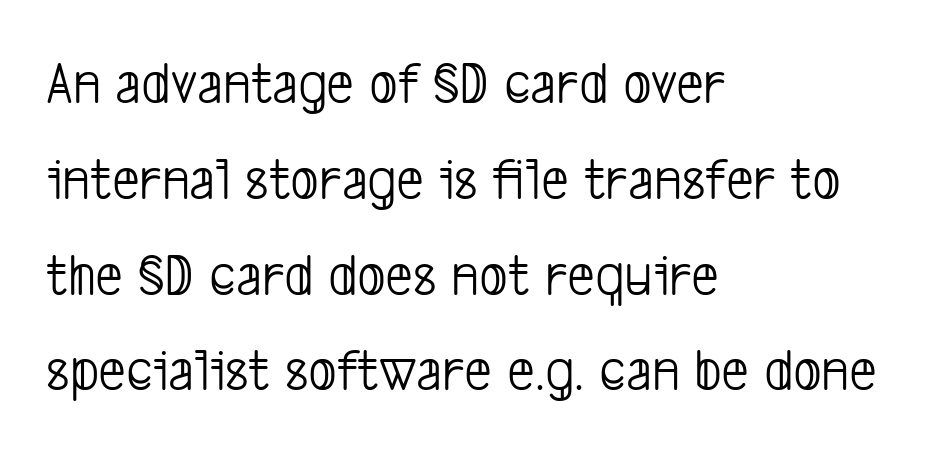
Q: Is the text bold? A: No.
Q: Is the typeface a serif or a sans-serif typeface? A: Sans-serif.
Q: Is the text underlined? A: No.
Q: How is the paragraph aligned? A: Left-aligned.
Q: Is the spacing between letters normal or unusually wide? A: Normal.
Q: Is the spacing between lines tight, normal or loose? A: Normal.
Q: Width (condensed, normal, or wide)? A: Condensed.
Q: Stroke contrast? A: Low.
Q: x-height? A: Medium.
Q: Monospaced? A: No.
